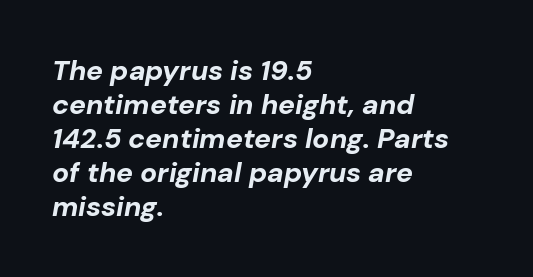
The image shows 28 px bold type, italic (leaning right); set left-aligned, line spacing 1.21x, normal letter spacing, not underlined; low stroke contrast and a medium x-height.
